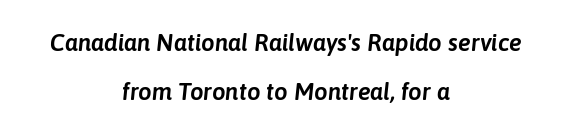
Q: Is the text italic (slanted)? A: Yes, it leans right by about 6 degrees.
Q: Is the text underlined? A: No.
Q: How is the paragraph aligned? A: Centered.
Q: Is the spacing between letters normal or unusually wide? A: Normal.
Q: Is the spacing between lines tight, normal or loose? A: Loose.
